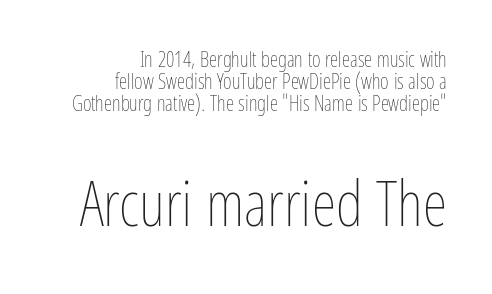
The image shows 63 px thin, condensed type, upright; set right-aligned, tight line spacing (1.05x), normal letter spacing, not underlined; the second (bottom) block is 3.0x larger; low stroke contrast and a medium x-height.
